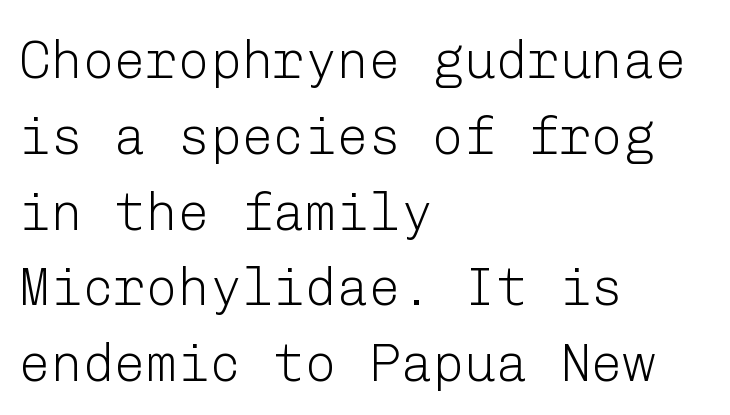
What stands out about the letter spacing? Nothing — it is the standard amount. Does the copy run flush right? No — it runs flush left. The passage shown is not bold in any degree. Is there any slant? The stems are plumb. The baseline area is clear.
